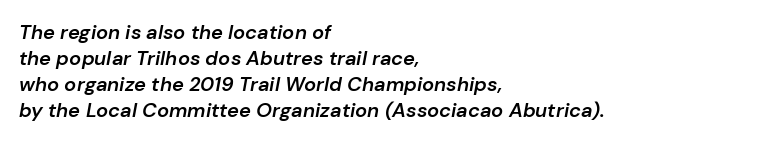
The image shows 20 px text type, italic (leaning right); set left-aligned, normal line spacing (1.3x), normal letter spacing, not underlined.
